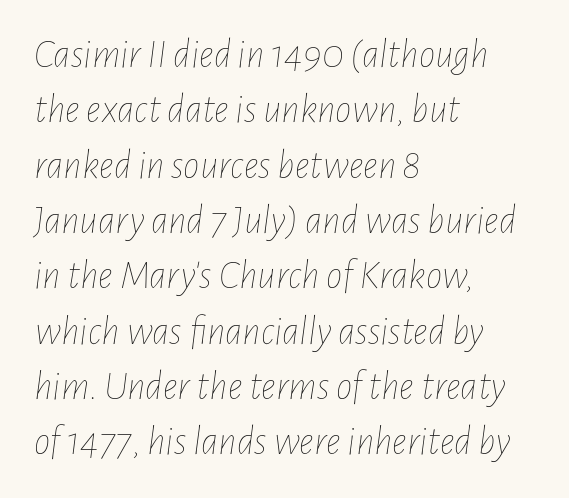
Is there much room between lines? A standard amount, neither cramped nor airy. Nothing unusual about the tracking: characters are spaced as the font intends. Lines of text with bare space underneath. This sample is left-justified, so line endings fall wherever the words run out. Each letter keeps its own natural width here, so spacing adapts to shape. Each stroke keeps to a modest, everyday thickness or less.
